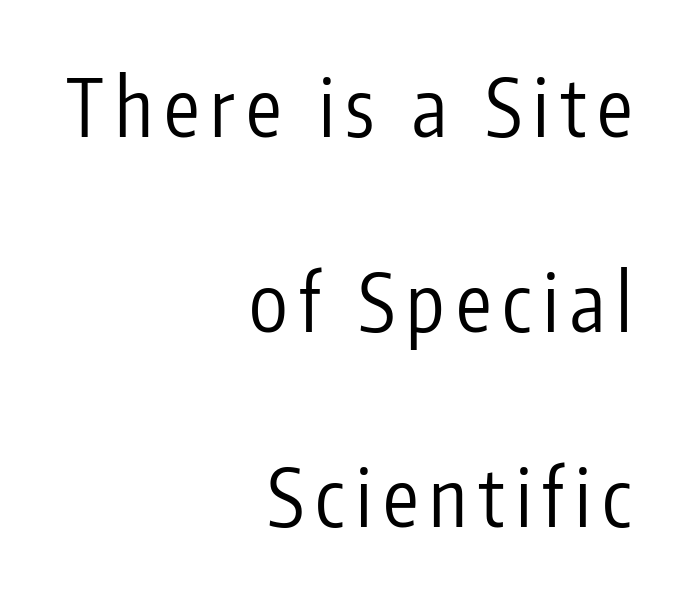
{"serif": "no", "italic": "no", "bold": "no", "weight": "regular", "width": "condensed", "stroke_contrast": "low", "x_height": "medium", "monospaced": "no", "underline": "no", "align": "right", "line_spacing": "loose", "line_spacing_ratio": 2.47, "glyph_px": 79}
